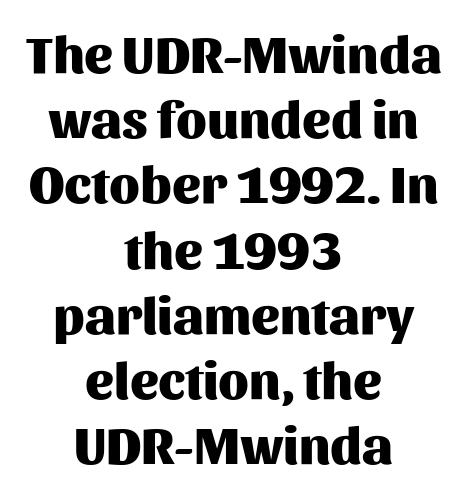
The typography opts for an upright posture over an oblique one. The designer went with a sans here, leaving each stem footless. The gap between lines stays unmarked. The rag falls on both sides of this text block equally.
